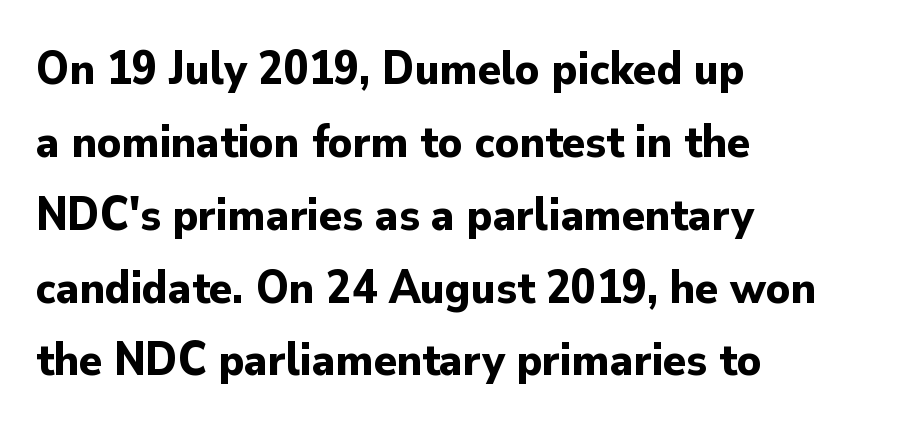
Q: Is the text bold? A: Yes.
Q: Is the text italic (slanted)? A: No, it is upright.
Q: Is the typeface a serif or a sans-serif typeface? A: Sans-serif.
Q: Is the text underlined? A: No.
Q: How is the paragraph aligned? A: Left-aligned.
Q: Is the spacing between letters normal or unusually wide? A: Normal.
Q: Is the spacing between lines tight, normal or loose? A: Normal.
Q: Width (condensed, normal, or wide)? A: Normal.
Q: Stroke contrast? A: Low.
Q: x-height? A: Small.
Q: Monospaced? A: No.
